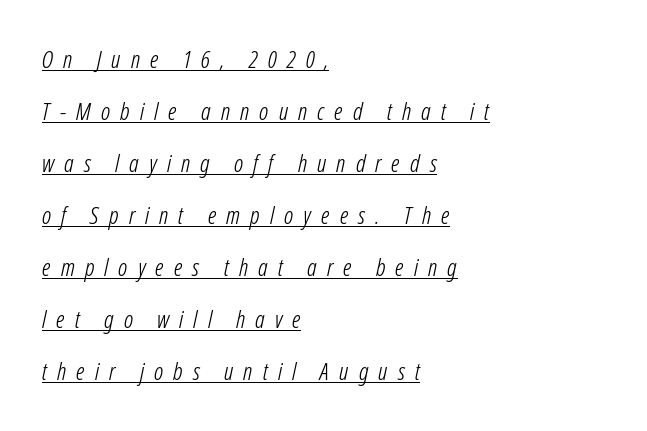
Short and long lines alike share a common starting point at left. These characters rest on top of a visible drawn line. Interline gaps are noticeably wide in this sample. Glyph-to-glyph distance is far greater than everyday printed text.
